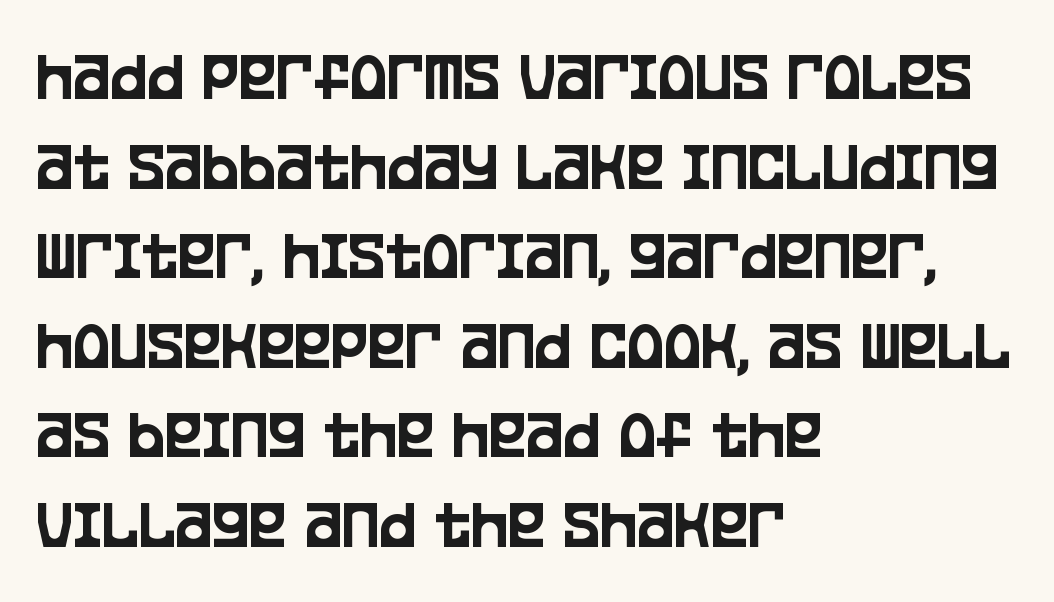
The image shows 70 px condensed sans-serif type, upright; set left-aligned, normal line spacing (1.28x), normal letter spacing, not underlined; low stroke contrast and a large x-height.
